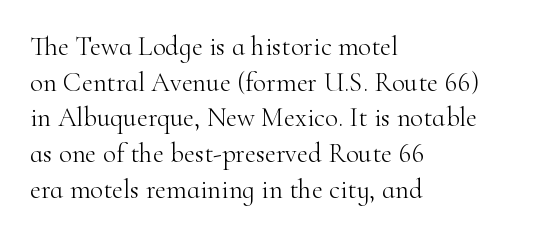
Notice how descenders clear the ascenders below comfortably — that's standard leading. Rule under the text: the space is simply empty. This rendering uses left alignment, leaving the right contour irregular. The type sits square on the baseline with zero lean. The font sits on the lighter half of the weight spectrum, regular included. The gaps between neighbouring characters are ordinary and unremarkable.
